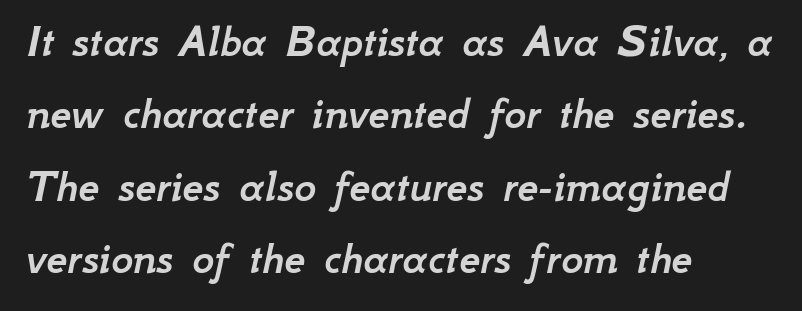
{"italic": "yes", "lean": "right", "slant_degrees": 12, "width": "normal", "stroke_contrast": "low", "x_height": "small", "monospaced": "no", "underline": "no", "align": "left", "line_spacing": "normal", "line_spacing_ratio": 1.54, "letter_spacing": "normal", "letter_spacing_em": 0.0, "glyph_px": 47}
